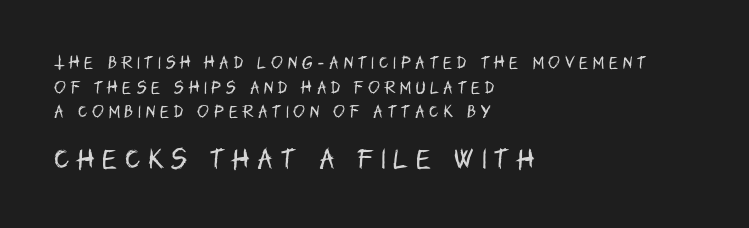
No italicization has been applied; the sample stays upright. Summary of weight: not heavy and not bold. The rendering enlarges the type as you move from the upper chunk to the lower. Caption: expanded tracking, letters set apart. Visually the block forms a straight wall on the left and a jagged coastline on the right. Clear beneath every line of the passage.
